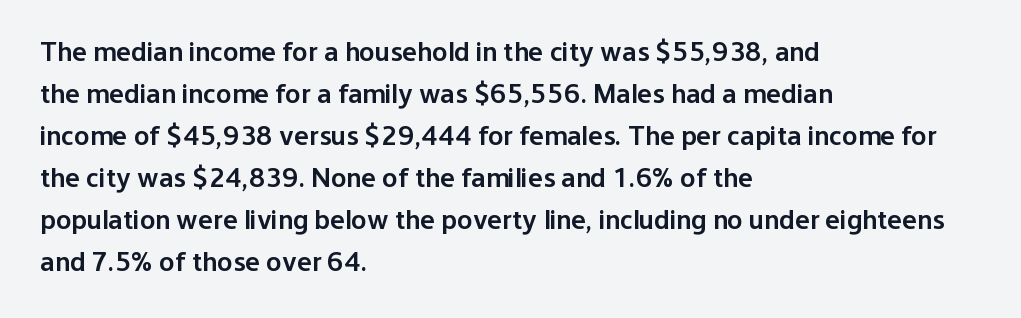
The image shows 28 px semibold sans-serif type, upright; set left-aligned, normal line spacing (1.5x), normal letter spacing, not underlined; low stroke contrast and a medium x-height.
